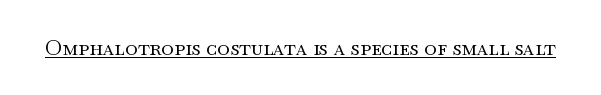
{"italic": "no", "bold": "no", "underline": "yes", "letter_spacing": "normal", "letter_spacing_em": 0.0, "glyph_px": 22}
